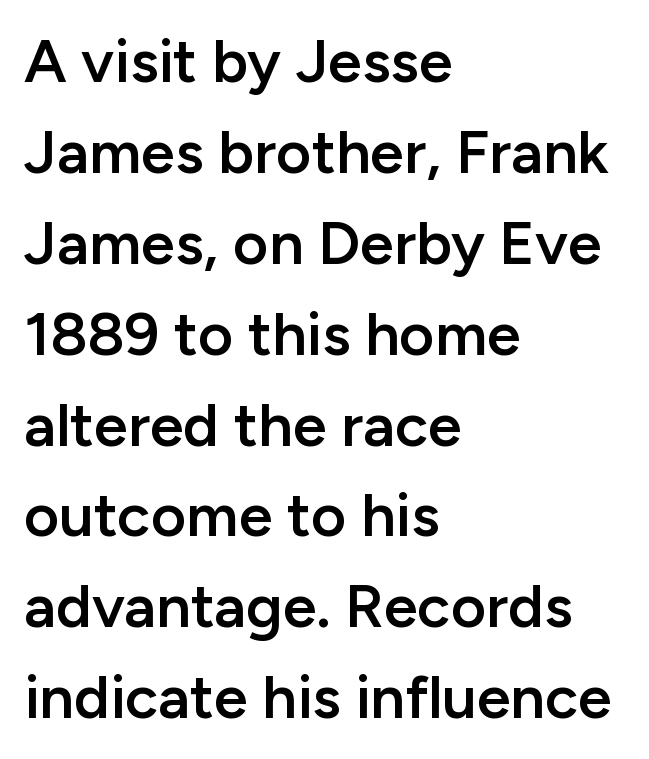
Is this a fixed-width face? No — the glyphs have proportional, varying widths. The string is rendered with underlining switched off. Compared with an ordinary text face, these strokes are moderately heavier — a semibold. Characters remain perfectly vertical along every line. Each word holds together tightly as a unit, with standard inter-letter gaps.
